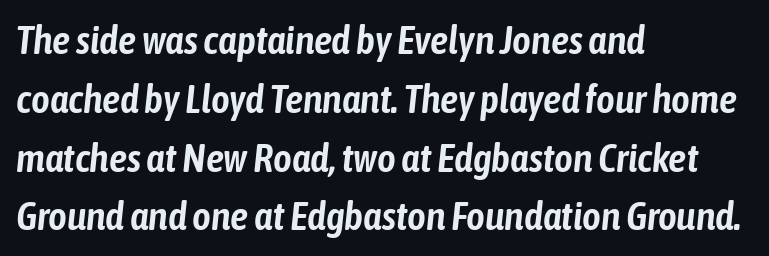
Q: Is the text italic (slanted)? A: Yes, it leans right by about 6 degrees.
Q: Is the text underlined? A: No.
Q: How is the paragraph aligned? A: Left-aligned.
Q: Is the spacing between letters normal or unusually wide? A: Normal.
Q: Is the spacing between lines tight, normal or loose? A: Normal.
Q: Width (condensed, normal, or wide)? A: Condensed.
Q: Stroke contrast? A: Low.
Q: x-height? A: Medium.
Q: Monospaced? A: No.
